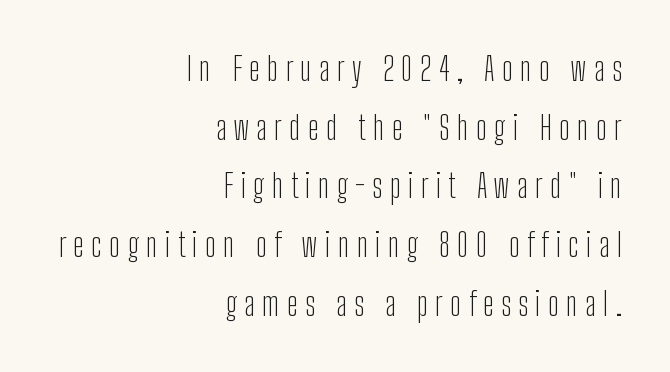
The setting favours the right margin, as signatures and pull-quotes sometimes do. The letters are spread apart with noticeably loose tracking. The space directly below the letters is spotless. The font is comparable to plain body text, perhaps lighter. Varying glyph widths throughout — classic text-font behaviour.
